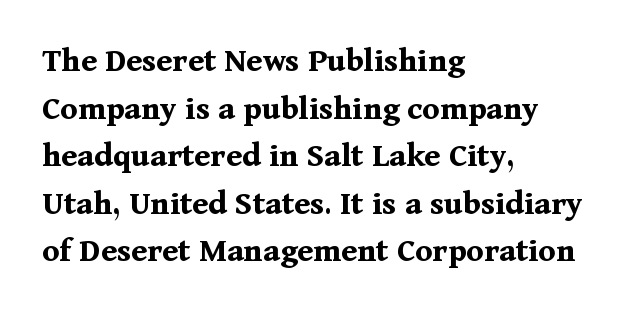
Q: Is the text bold? A: Yes.
Q: Is the text italic (slanted)? A: No, it is upright.
Q: Is the typeface a serif or a sans-serif typeface? A: Serif.
Q: Is the text underlined? A: No.
Q: How is the paragraph aligned? A: Left-aligned.
Q: Is the spacing between letters normal or unusually wide? A: Normal.
Q: Is the spacing between lines tight, normal or loose? A: Normal.
Q: Width (condensed, normal, or wide)? A: Normal.
Q: Stroke contrast? A: Medium.
Q: x-height? A: Medium.
Q: Monospaced? A: No.
